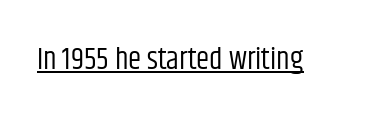
The image shows 30 px regular-weight, condensed sans-serif type, upright; set normal letter spacing, underlined; low stroke contrast and a large x-height.
